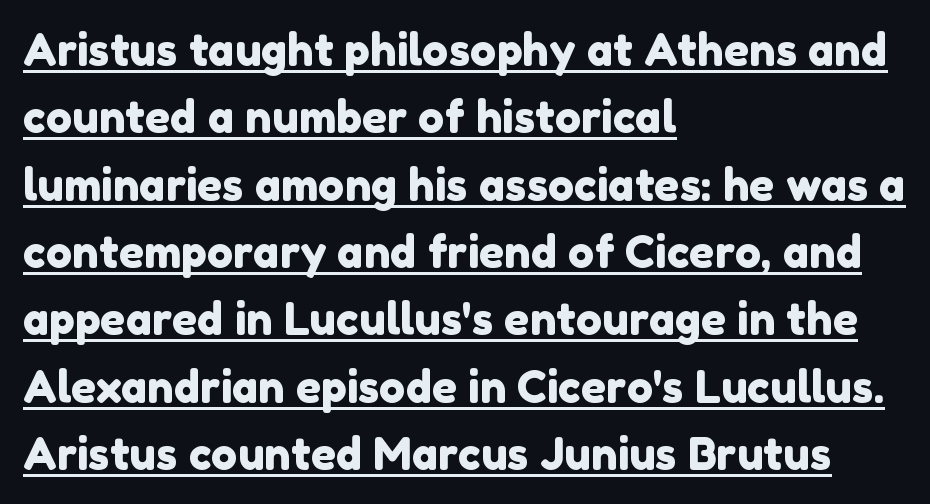
The image shows 44 px sans-serif type; set left-aligned, normal line spacing (1.53x), normal letter spacing, underlined; low stroke contrast and a medium x-height.
